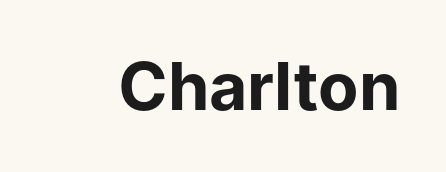
A clean baseline with only descenders dipping below it. Heft: maximum for text — a bold. What kind of face is this? One without serifs — a sans. These lines are rendered in a variable-pitch font. Designer's note — italics off, roman on.
